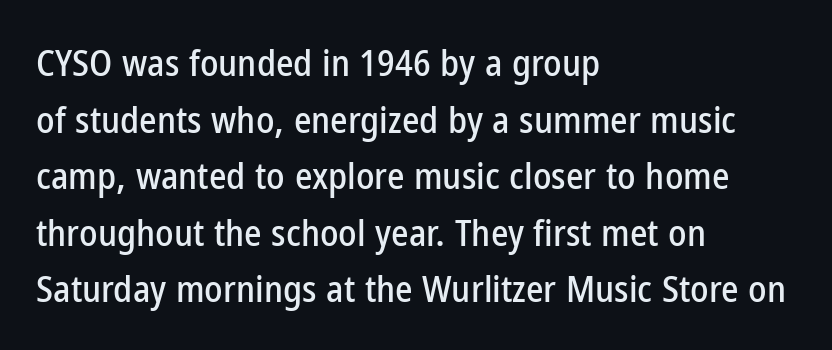
{"serif": "no", "italic": "no", "width": "condensed", "stroke_contrast": "low", "x_height": "medium", "monospaced": "no", "underline": "no", "align": "left", "line_spacing": "normal", "line_spacing_ratio": 1.53, "letter_spacing": "normal", "letter_spacing_em": 0.0, "glyph_px": 37}
